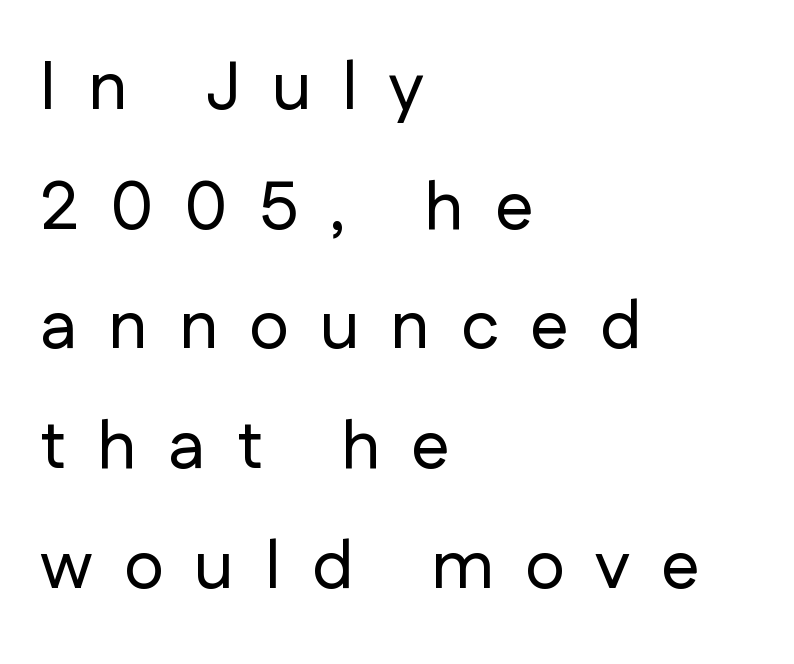
{"serif": "no", "italic": "no", "width": "normal", "stroke_contrast": "low", "x_height": "medium", "monospaced": "no", "underline": "no", "align": "left", "line_spacing_ratio": 1.76, "letter_spacing": "wide", "letter_spacing_em": 0.46, "glyph_px": 68}
